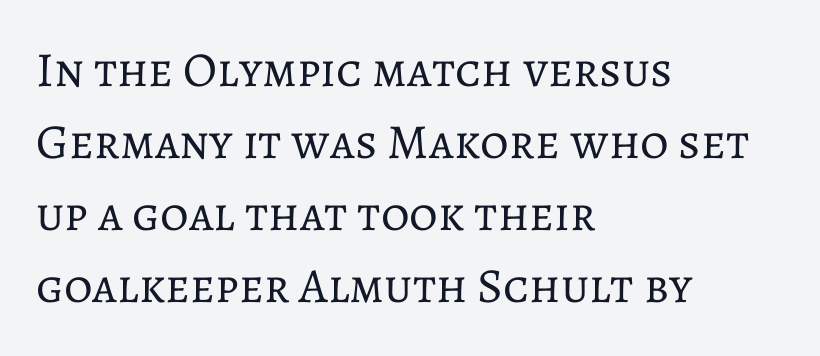
Q: Is the text bold? A: No.
Q: Is the text italic (slanted)? A: No, it is upright.
Q: Is the text underlined? A: No.
Q: How is the paragraph aligned? A: Left-aligned.
Q: Is the spacing between letters normal or unusually wide? A: Normal.
Q: Is the spacing between lines tight, normal or loose? A: Normal.
Q: Width (condensed, normal, or wide)? A: Normal.
Q: Stroke contrast? A: Low.
Q: x-height? A: Medium.
Q: Monospaced? A: No.
